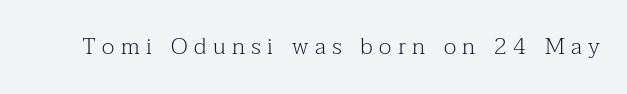
Q: Is the text bold? A: No.
Q: Is the text italic (slanted)? A: No, it is upright.
Q: Is the text underlined? A: No.
Q: Is the spacing between letters normal or unusually wide? A: Unusually wide.
